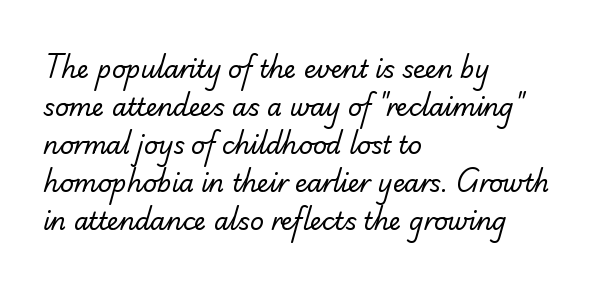
The image shows 24 px text type; set left-aligned, normal line spacing (1.58x), normal letter spacing, not underlined.
